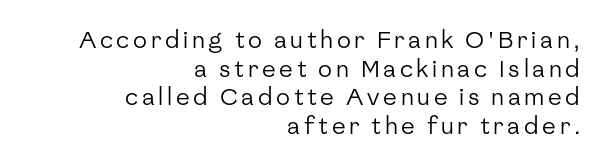
Q: Is the text bold? A: No.
Q: Is the text italic (slanted)? A: No, it is upright.
Q: Is the text underlined? A: No.
Q: How is the paragraph aligned? A: Right-aligned.
